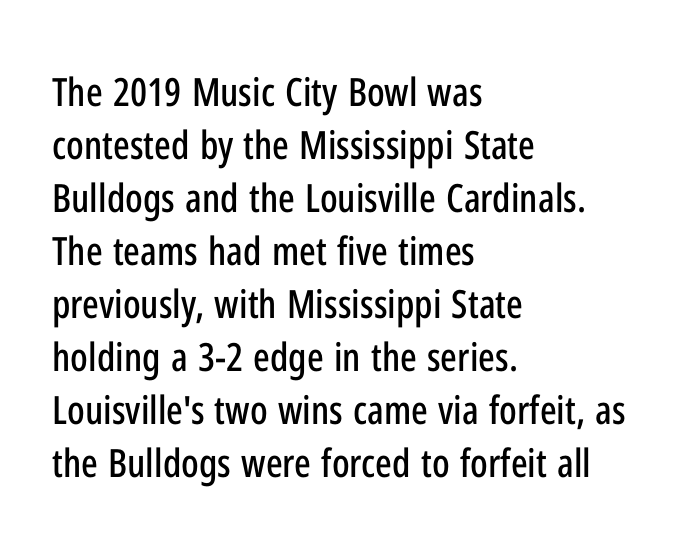
{"serif": "no", "italic": "no", "width": "condensed", "stroke_contrast": "low", "x_height": "medium", "monospaced": "no", "underline": "no", "align": "left", "line_spacing": "normal", "line_spacing_ratio": 1.36, "letter_spacing": "normal", "letter_spacing_em": 0.0, "glyph_px": 39}
